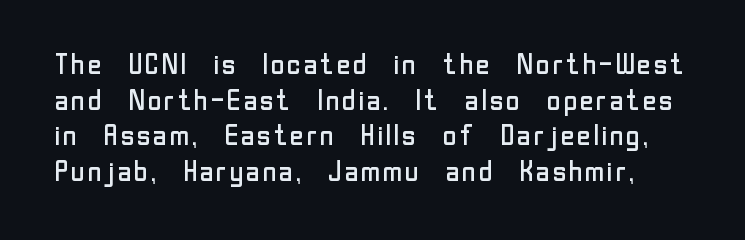
There is no visible air inserted between adjacent glyphs. These lines were composed using upright roman letters. Here the designer chose a conventional face with non-uniform glyph widths. Compared with a typical body face, this is equally light or lighter still.
